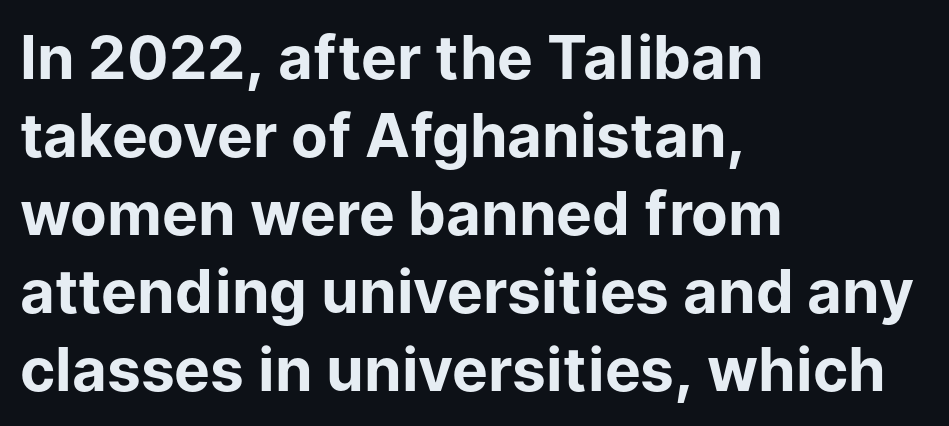
Q: Is the text bold? A: Yes.
Q: Is the text italic (slanted)? A: No, it is upright.
Q: Is the typeface a serif or a sans-serif typeface? A: Sans-serif.
Q: Is the text underlined? A: No.
Q: How is the paragraph aligned? A: Left-aligned.
Q: Is the spacing between letters normal or unusually wide? A: Normal.
Q: Is the spacing between lines tight, normal or loose? A: Normal.
Q: Width (condensed, normal, or wide)? A: Normal.
Q: Stroke contrast? A: Low.
Q: x-height? A: Medium.
Q: Monospaced? A: No.
